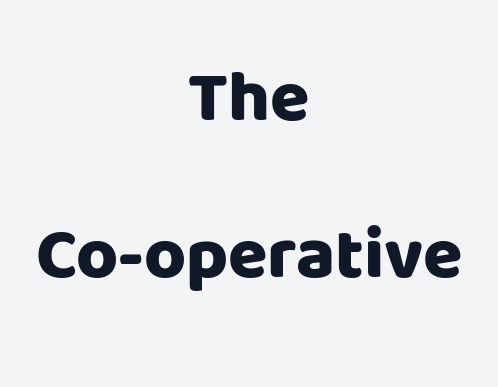
Q: Is the text bold? A: Yes.
Q: Is the text italic (slanted)? A: No, it is upright.
Q: Is the typeface a serif or a sans-serif typeface? A: Sans-serif.
Q: Is the text underlined? A: No.
Q: How is the paragraph aligned? A: Centered.
Q: Is the spacing between letters normal or unusually wide? A: Normal.
Q: Is the spacing between lines tight, normal or loose? A: Loose.
Q: Width (condensed, normal, or wide)? A: Normal.
Q: Stroke contrast? A: Low.
Q: x-height? A: Large.
Q: Monospaced? A: No.
